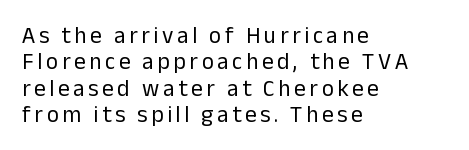
Q: Is the text bold? A: No.
Q: Is the text italic (slanted)? A: No, it is upright.
Q: Is the text underlined? A: No.
Q: How is the paragraph aligned? A: Left-aligned.
Q: Is the spacing between lines tight, normal or loose? A: Tight.
